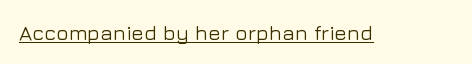
The image shows 21 px text type, upright; set normal letter spacing, underlined.
